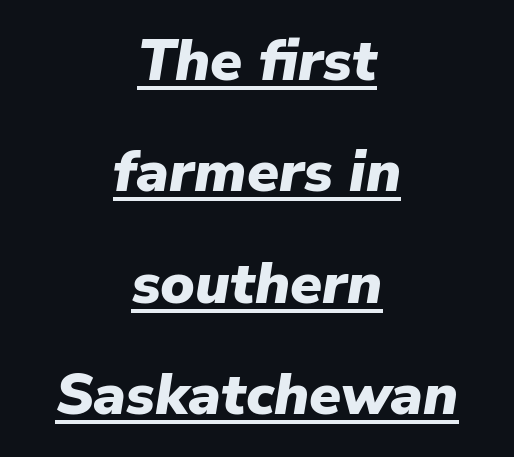
Q: Is the text bold? A: Yes.
Q: Is the text italic (slanted)? A: Yes, it leans right by about 9 degrees.
Q: Is the text underlined? A: Yes.
Q: How is the paragraph aligned? A: Centered.
Q: Is the spacing between letters normal or unusually wide? A: Normal.
Q: Is the spacing between lines tight, normal or loose? A: Loose.
Q: Width (condensed, normal, or wide)? A: Normal.
Q: Stroke contrast? A: Low.
Q: x-height? A: Medium.
Q: Monospaced? A: No.
